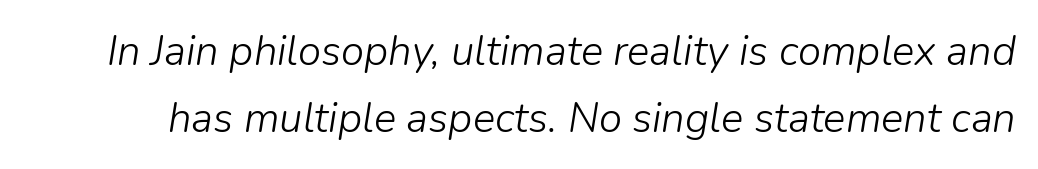
The letterforms sit at book weight or below. Does the lettering tilt? It does — this is italic. Quick note: underline off. This rendering leaves character spacing at its baseline value.
